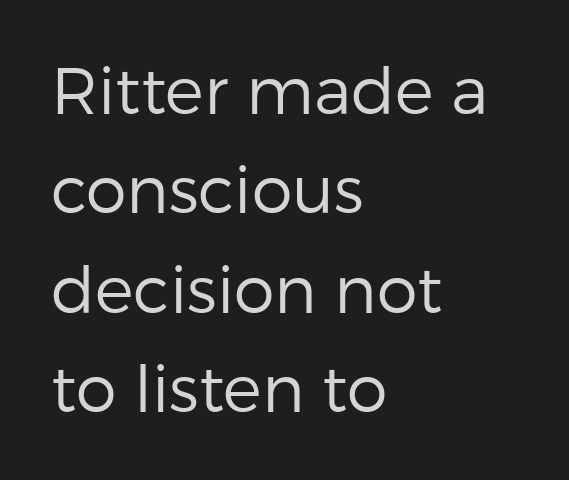
The image shows 65 px regular-weight sans-serif type, upright; set left-aligned, normal line spacing (1.53x), normal letter spacing, not underlined; low stroke contrast and a medium x-height.
